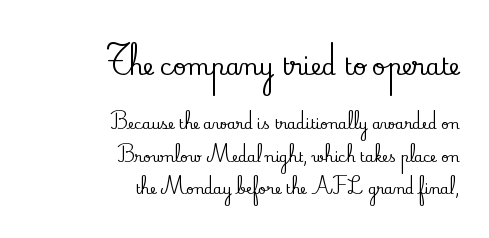
Q: Is the text italic (slanted)? A: No, it is upright.
Q: Is the text underlined? A: No.
Q: How is the paragraph aligned? A: Right-aligned.
Q: Is the spacing between letters normal or unusually wide? A: Normal.
Q: Is the spacing between lines tight, normal or loose? A: Loose.
Q: Which block of text is set in a larger size, the first (top) or the second (bottom)? A: The first (top) one.
